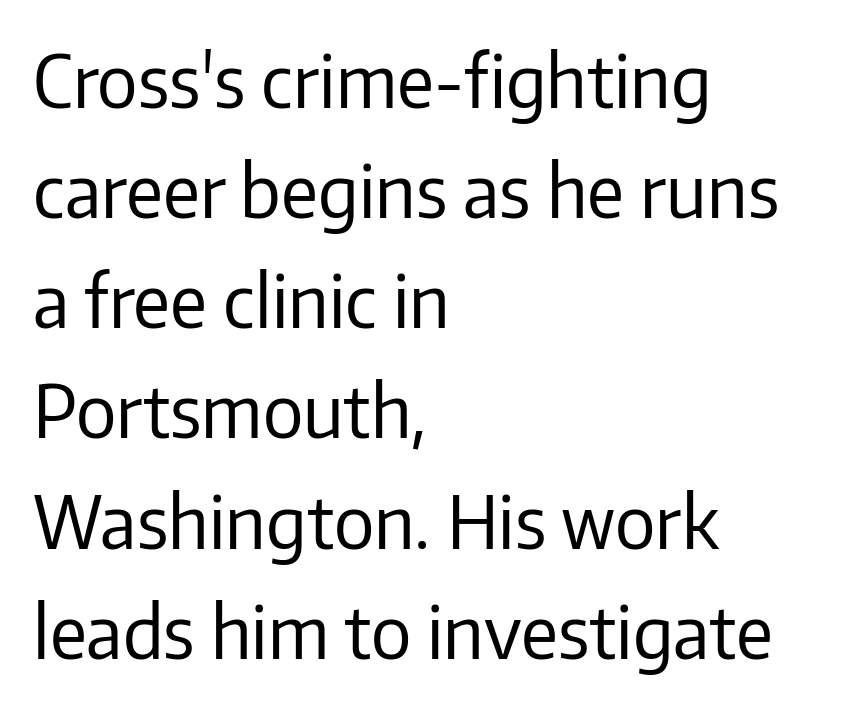
The image shows 72 px regular-weight sans-serif type, upright; set left-aligned, normal line spacing (1.53x), normal letter spacing, not underlined; low stroke contrast and a medium x-height.
